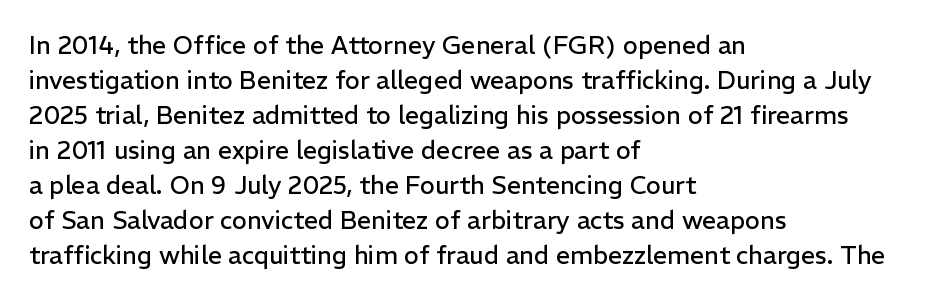
{"italic": "no", "bold": "no", "underline": "no", "align": "left", "line_spacing": "normal", "line_spacing_ratio": 1.4, "letter_spacing": "normal", "letter_spacing_em": 0.0, "glyph_px": 25}
